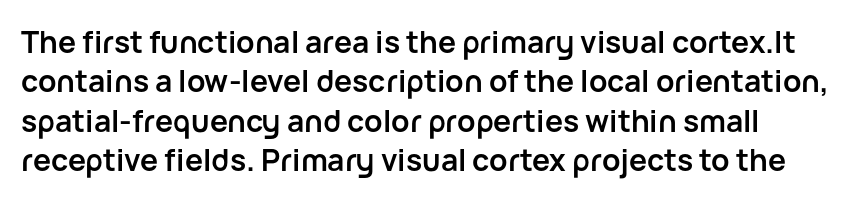
Caption: standard tracking, unaltered. The face used here is proportionally spaced, like ordinary book or web type. The designer went with a sans here, leaving each stem footless. The font is running at its bold setting.
